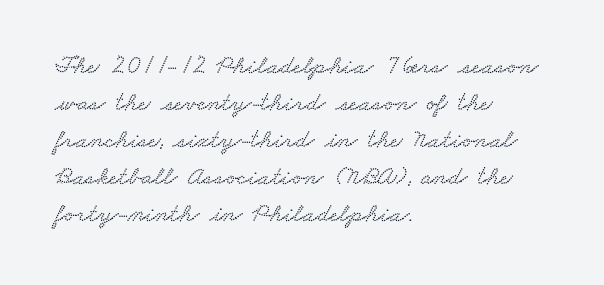
Honestly, the row spacing looks completely unremarkable. Every row of glyphs begins at an identical x-position on the left. The strip under each line holds only bare page. Here the glyphs are tracked normally, forming tight word shapes.
